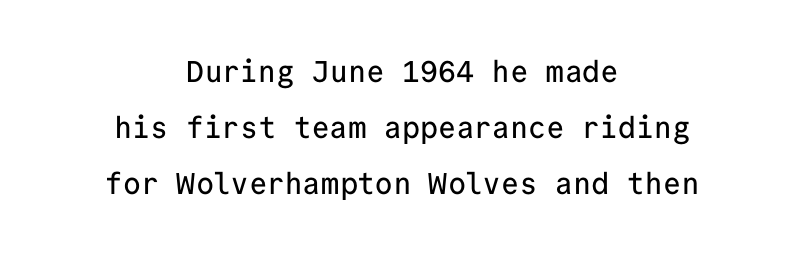
Note the uniform advance width — an 'i' takes as much space as an 'm'. It's the straight-up-and-down kind of type. Alignment: centered. Tracking value appears to be zero — textbook default spacing.
